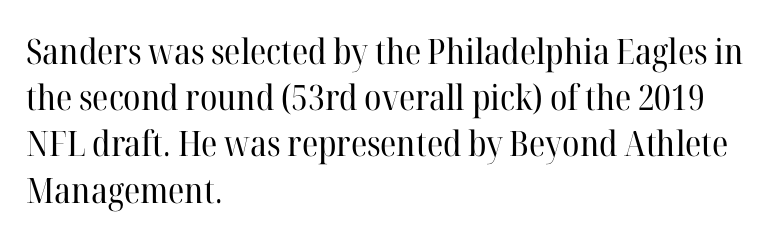
The image shows 35 px regular-weight serif type, upright; set left-aligned, normal line spacing (1.32x), normal letter spacing, not underlined; high stroke contrast and a medium x-height.
